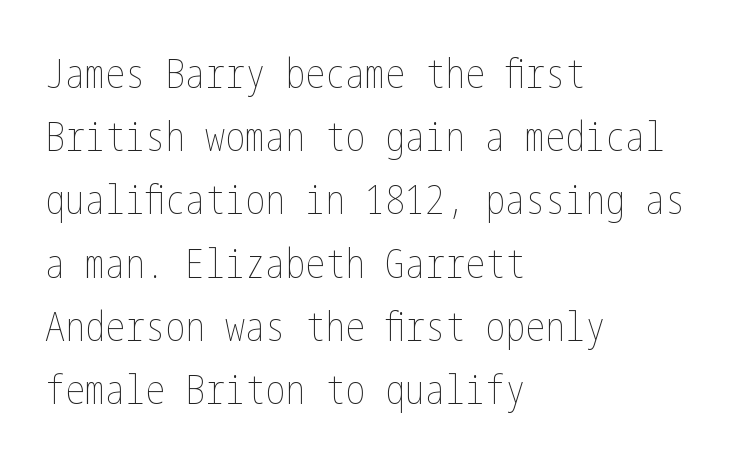
The image shows 40 px thin, condensed type, upright; set left-aligned, normal line spacing (1.58x), normal letter spacing, not underlined; low stroke contrast and a medium x-height.
